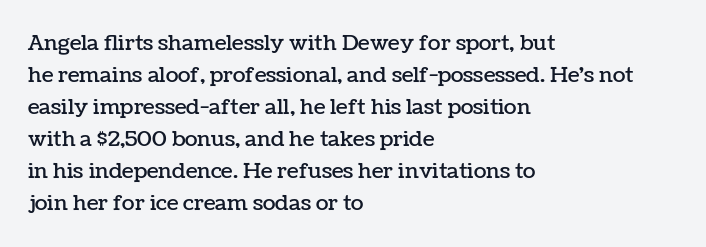
{"italic": "no", "underline": "no", "align": "left", "line_spacing": "normal", "line_spacing_ratio": 1.52, "letter_spacing": "normal", "letter_spacing_em": 0.0, "glyph_px": 21}
